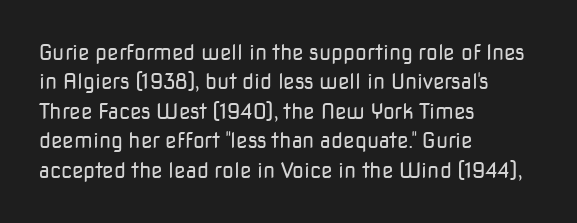
Q: Is the text bold? A: No.
Q: Is the text italic (slanted)? A: No, it is upright.
Q: Is the text underlined? A: No.
Q: How is the paragraph aligned? A: Left-aligned.
Q: Is the spacing between letters normal or unusually wide? A: Normal.
Q: Is the spacing between lines tight, normal or loose? A: Normal.
